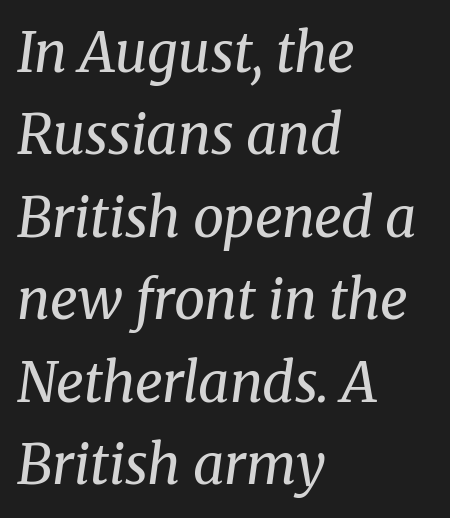
Q: Is the text bold? A: No.
Q: Is the text italic (slanted)? A: Yes, it leans right by about 8 degrees.
Q: Is the typeface a serif or a sans-serif typeface? A: Serif.
Q: Is the text underlined? A: No.
Q: How is the paragraph aligned? A: Left-aligned.
Q: Is the spacing between letters normal or unusually wide? A: Normal.
Q: Is the spacing between lines tight, normal or loose? A: Normal.
Q: Width (condensed, normal, or wide)? A: Normal.
Q: Stroke contrast? A: Medium.
Q: x-height? A: Medium.
Q: Monospaced? A: No.
